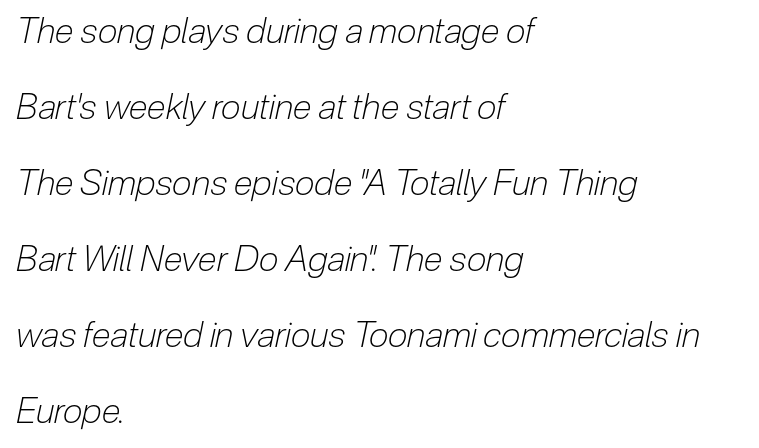
The image shows 35 px light, condensed type, italic (leaning right); set left-aligned, loose line spacing (2.17x), normal letter spacing, not underlined; low stroke contrast and a medium x-height.
